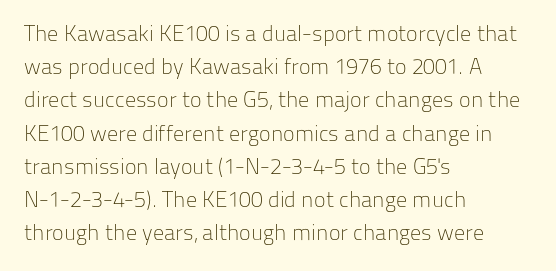
{"italic": "no", "bold": "no", "underline": "no", "align": "left", "line_spacing": "normal", "line_spacing_ratio": 1.51, "letter_spacing": "normal", "letter_spacing_em": 0.0, "glyph_px": 22}
